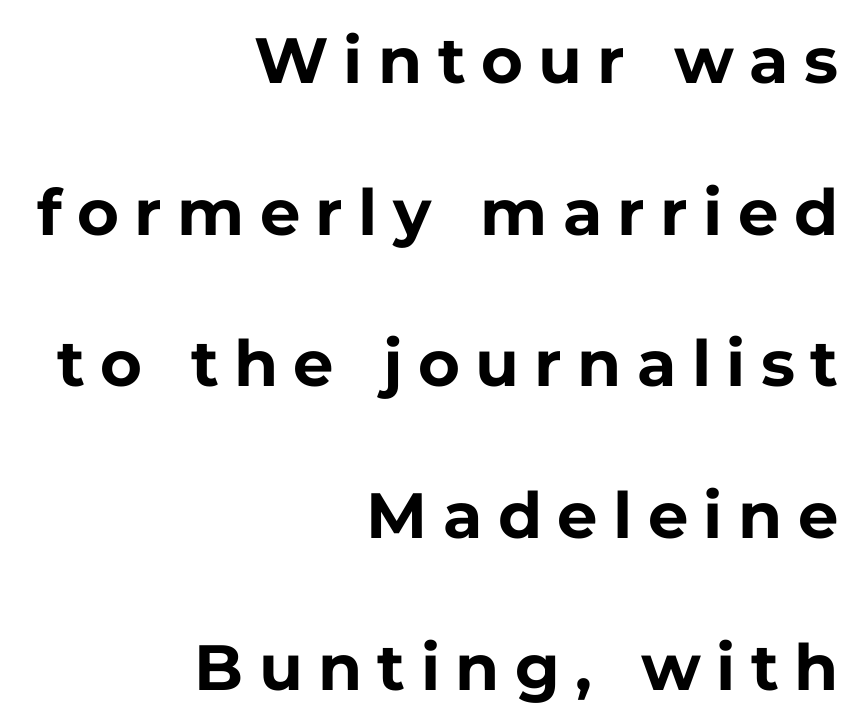
This sample has the flowing, uneven cadence of proportional lettering. The line-height multiplier appears high, well above default. The space beneath each line is pristine and unruled. Posture: straight, roman, zero tilt. Does the weight exceed regular? Yes, all the way to bold. Loose tracking; the words dissolve into strings of separated letters.
